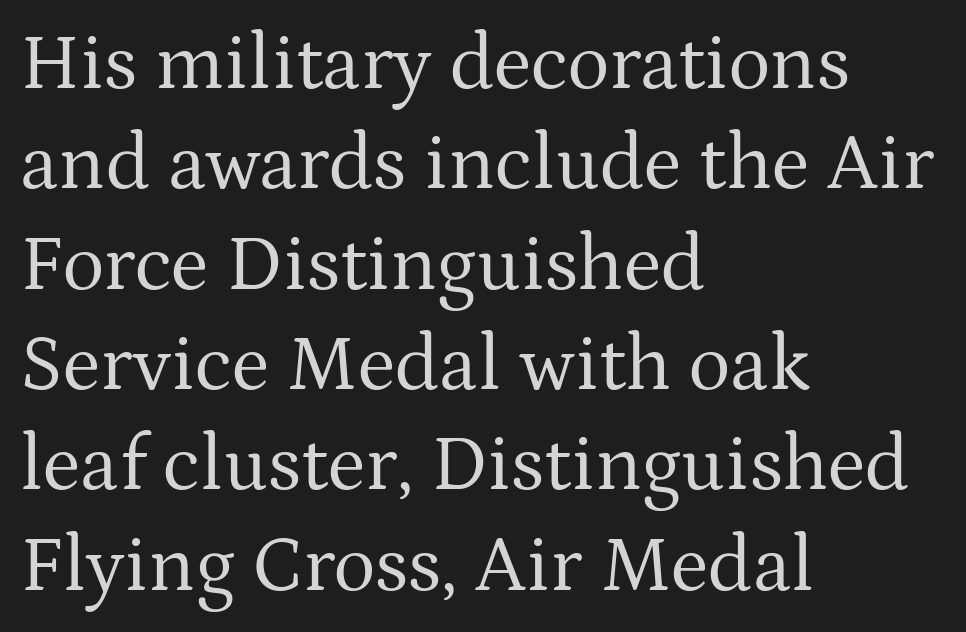
Q: Is the text bold? A: No.
Q: Is the text italic (slanted)? A: No, it is upright.
Q: Is the typeface a serif or a sans-serif typeface? A: Serif.
Q: Is the text underlined? A: No.
Q: How is the paragraph aligned? A: Left-aligned.
Q: Is the spacing between letters normal or unusually wide? A: Normal.
Q: Is the spacing between lines tight, normal or loose? A: Normal.
Q: Width (condensed, normal, or wide)? A: Normal.
Q: Stroke contrast? A: Medium.
Q: x-height? A: Medium.
Q: Monospaced? A: No.
